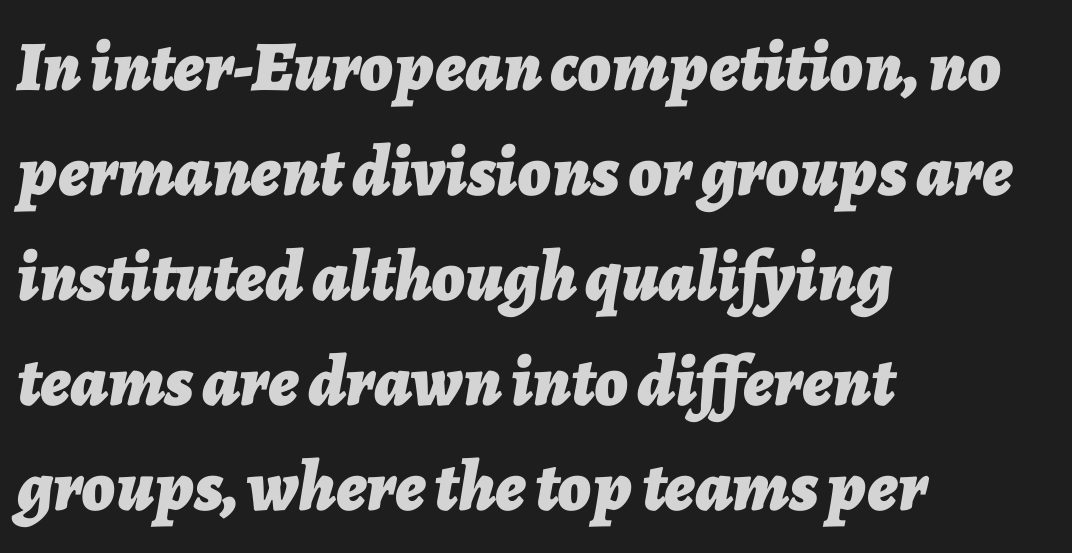
{"italic": "yes", "lean": "right", "slant_degrees": 7, "bold": "yes", "weight": "bold", "width": "normal", "stroke_contrast": "low", "x_height": "medium", "monospaced": "no", "underline": "no", "align": "left", "line_spacing": "normal", "line_spacing_ratio": 1.48, "letter_spacing": "normal", "letter_spacing_em": 0.0, "glyph_px": 71}
